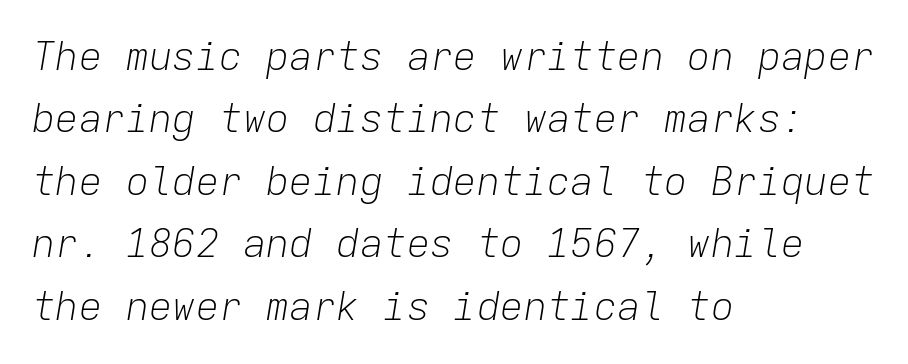
The image shows 39 px light type, italic (leaning right), monospaced; set left-aligned, normal line spacing (1.6x), normal letter spacing, not underlined; low stroke contrast and a medium x-height.
